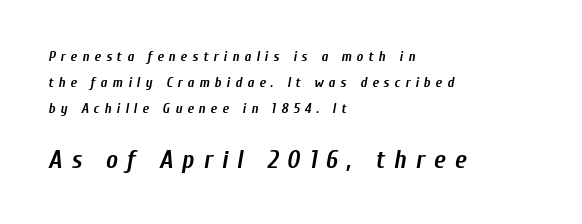
{"italic": "yes", "lean": "right", "slant_degrees": 10, "bold": "yes", "underline": "no", "align": "left", "line_spacing_ratio": 1.84, "letter_spacing": "wide", "letter_spacing_em": 0.36, "larger_block": "second", "size_ratio": 1.79, "glyph_px": 25}
